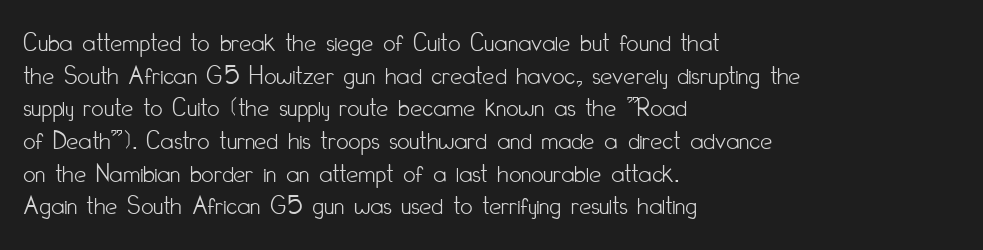
Q: Is the text bold? A: No.
Q: Is the text italic (slanted)? A: No, it is upright.
Q: Is the text underlined? A: No.
Q: How is the paragraph aligned? A: Left-aligned.
Q: Is the spacing between letters normal or unusually wide? A: Normal.
